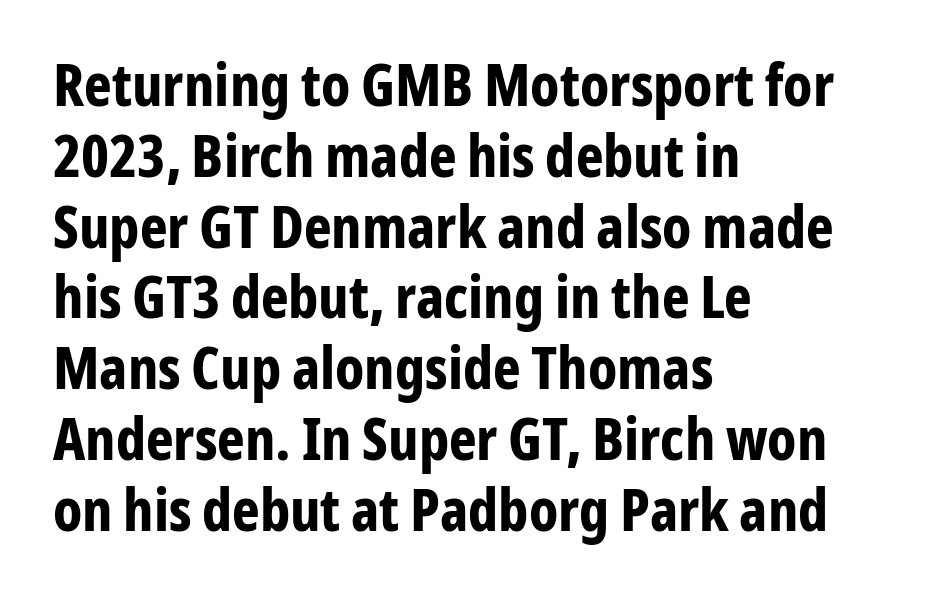
The image shows 59 px bold, condensed sans-serif type, upright; set left-aligned, line spacing 1.2x, normal letter spacing, not underlined; low stroke contrast and a medium x-height.
